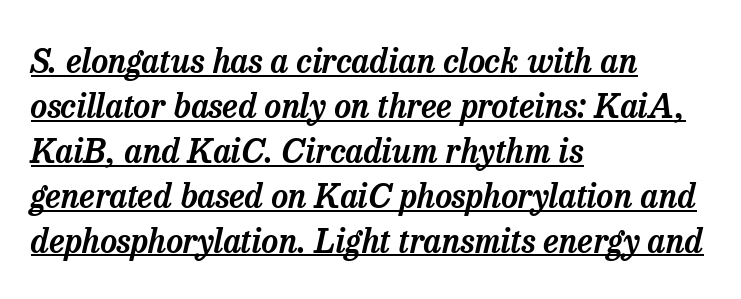
The space between consecutive lines is moderate. These lines were composed using italics. The face used here is seriffed, in the tradition of book romans. Which margin do the lines hug? The left one — the right edge is uneven.
